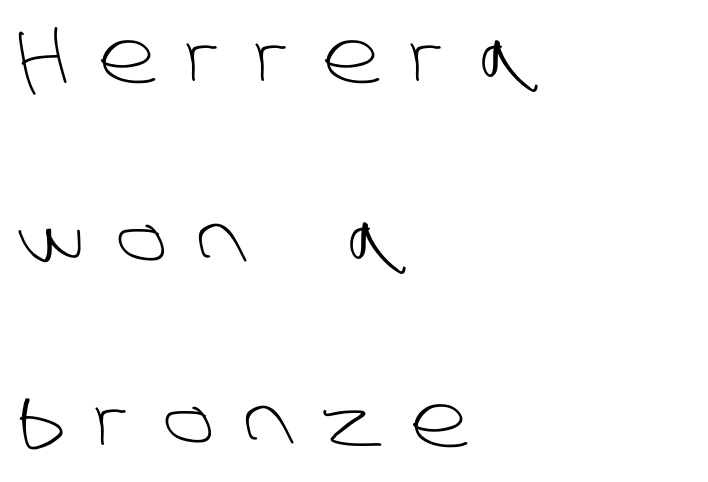
This sample has the flowing, uneven cadence of proportional lettering. Is this a heavy cut? Hardly; it is regular or lighter. Type without underlining. Classification — sans serif. Tracking value appears strongly positive — letters spread wide. Interline gaps are noticeably wide in this sample.
